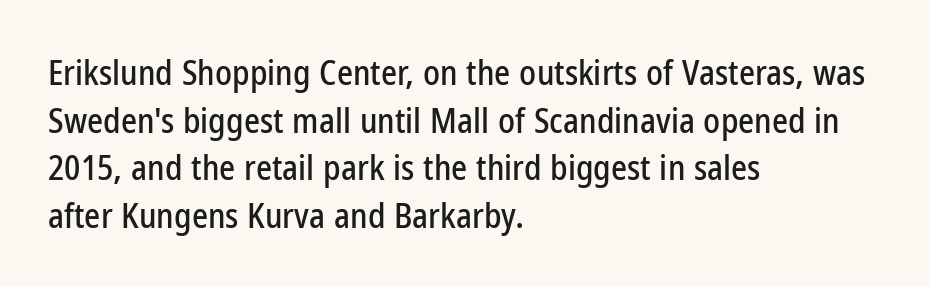
Q: Is the text italic (slanted)? A: No, it is upright.
Q: Is the typeface a serif or a sans-serif typeface? A: Sans-serif.
Q: Is the text underlined? A: No.
Q: How is the paragraph aligned? A: Left-aligned.
Q: Is the spacing between letters normal or unusually wide? A: Normal.
Q: Is the spacing between lines tight, normal or loose? A: Normal.
Q: Width (condensed, normal, or wide)? A: Condensed.
Q: Stroke contrast? A: Low.
Q: x-height? A: Medium.
Q: Monospaced? A: No.
